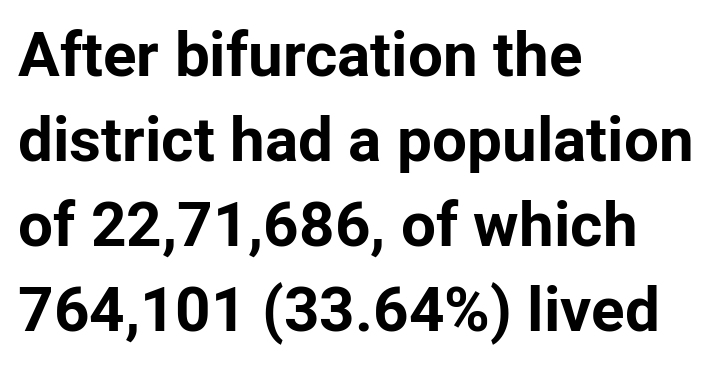
The image shows 62 px bold sans-serif type, upright; set left-aligned, normal line spacing (1.37x), normal letter spacing, not underlined; low stroke contrast and a medium x-height.
